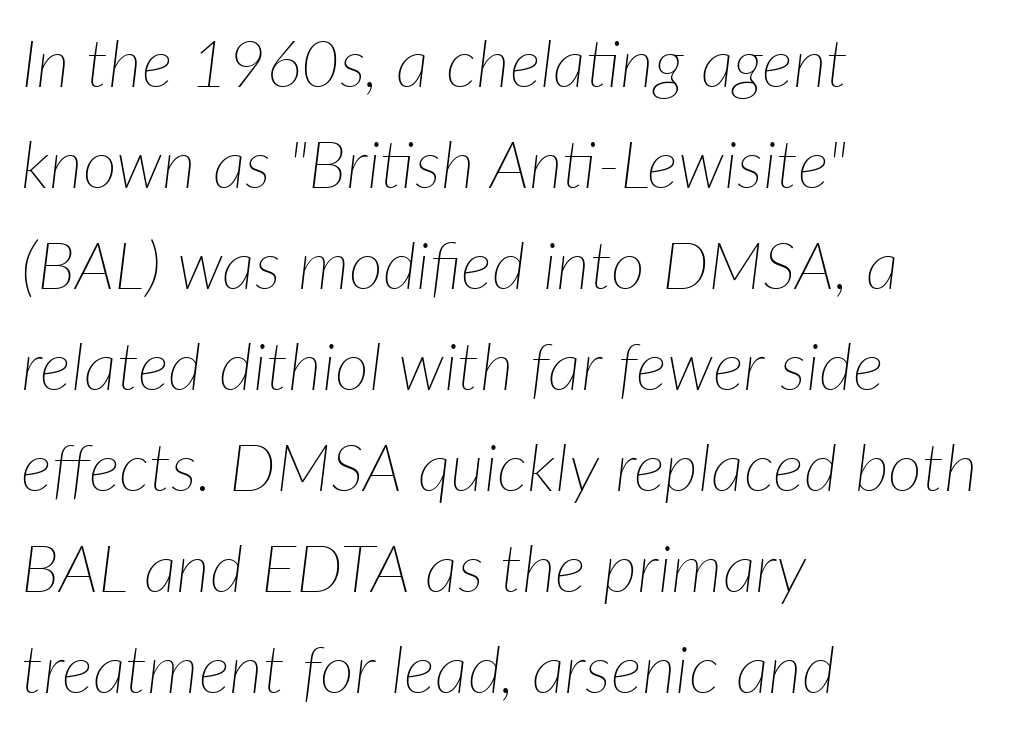
{"italic": "yes", "lean": "right", "slant_degrees": 7, "bold": "no", "weight": "thin", "width": "normal", "stroke_contrast": "low", "x_height": "medium", "monospaced": "no", "underline": "no", "align": "left", "line_spacing": "normal", "line_spacing_ratio": 1.53, "letter_spacing": "normal", "letter_spacing_em": 0.0, "glyph_px": 66}
